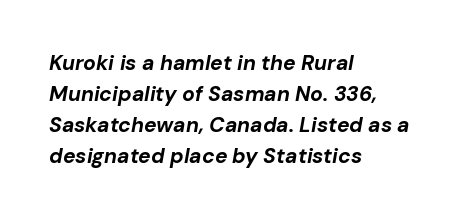
In terms of leading, this rendering sits right in the middle. Posture: slanted. The strip under each line holds only bare page. The face used here has the dense, thick strokes of a bold. Words appear dense and cohesive because spacing is normal.
